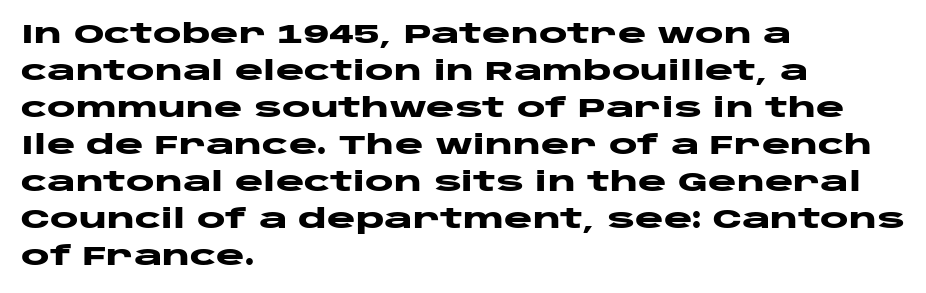
The image shows 27 px bold type, upright; set left-aligned, normal line spacing (1.37x), normal letter spacing, not underlined.
